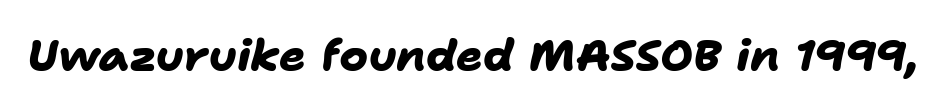
{"serif": "no", "bold": "yes", "weight": "heavy", "width": "normal", "stroke_contrast": "low", "x_height": "medium", "monospaced": "no", "underline": "no", "letter_spacing": "normal", "letter_spacing_em": 0.0, "glyph_px": 44}
